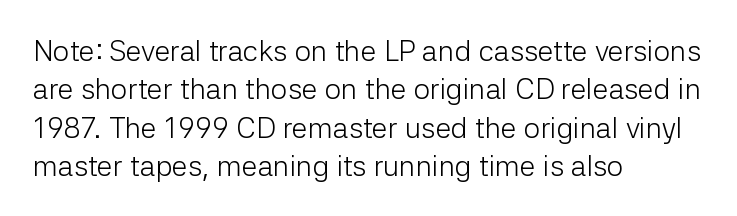
No extra tracking has been applied to these lines. Quick note: interline space is typical. Bare-footed words on every line. The passage shown is typed in a proportional face where columns would drift. A light-to-regular cut is what we see here.
